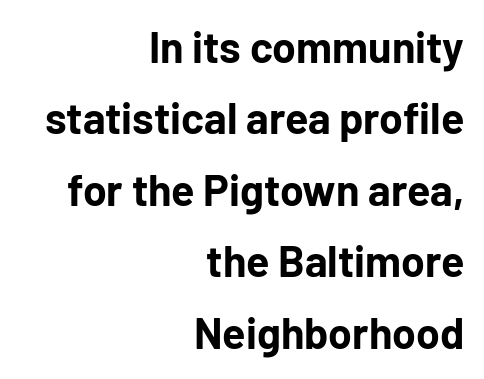
Q: Is the text bold? A: Yes.
Q: Is the text italic (slanted)? A: No, it is upright.
Q: Is the typeface a serif or a sans-serif typeface? A: Sans-serif.
Q: Is the text underlined? A: No.
Q: How is the paragraph aligned? A: Right-aligned.
Q: Is the spacing between letters normal or unusually wide? A: Normal.
Q: Is the spacing between lines tight, normal or loose? A: Normal.
Q: Width (condensed, normal, or wide)? A: Normal.
Q: Stroke contrast? A: Low.
Q: x-height? A: Medium.
Q: Monospaced? A: No.
